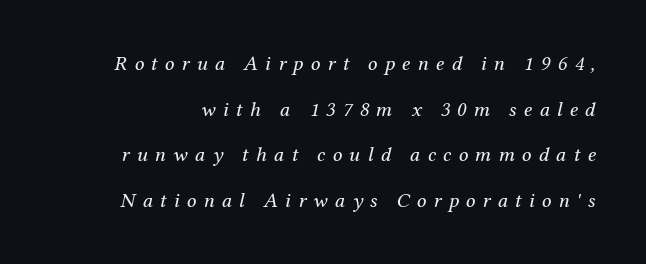
{"italic": "yes", "lean": "right", "slant_degrees": 12, "bold": "no", "underline": "no", "line_spacing": "loose", "line_spacing_ratio": 2.17, "letter_spacing": "wide", "letter_spacing_em": 0.34, "glyph_px": 21}
